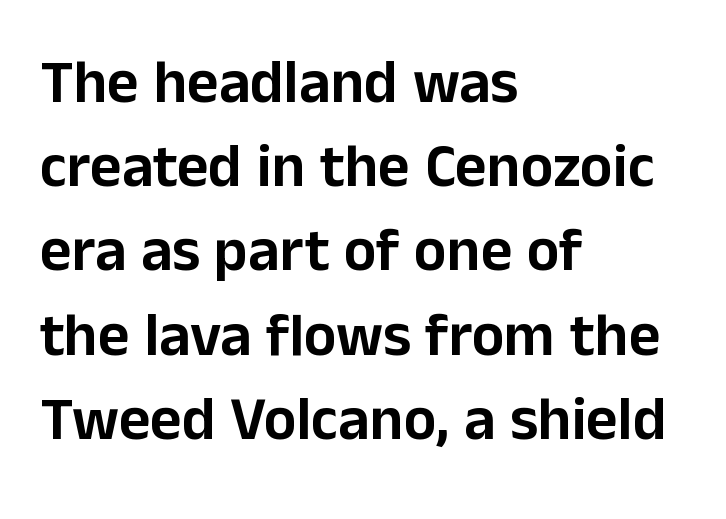
{"serif": "no", "italic": "no", "width": "normal", "stroke_contrast": "low", "x_height": "medium", "monospaced": "no", "underline": "no", "align": "left", "line_spacing": "normal", "line_spacing_ratio": 1.38, "letter_spacing": "normal", "letter_spacing_em": 0.0, "glyph_px": 61}
